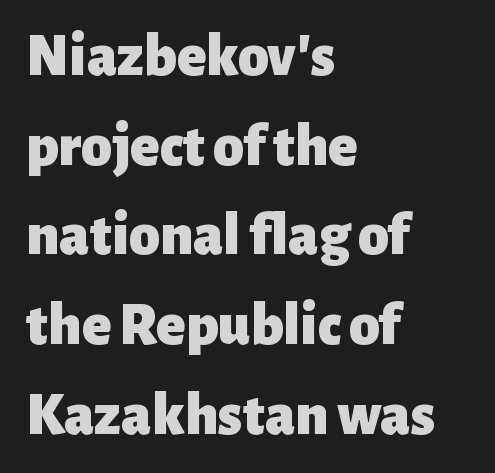
The image shows 61 px heavy sans-serif type, upright; set left-aligned, normal line spacing (1.47x), normal letter spacing, not underlined; low stroke contrast and a medium x-height.
